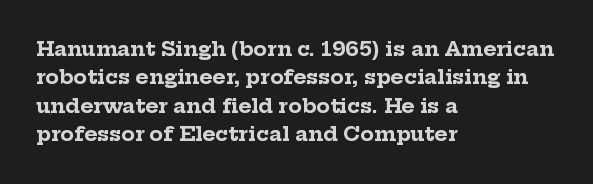
Q: Is the text bold? A: Yes.
Q: Is the text italic (slanted)? A: No, it is upright.
Q: Is the text underlined? A: No.
Q: How is the paragraph aligned? A: Left-aligned.
Q: Is the spacing between letters normal or unusually wide? A: Normal.
Q: Is the spacing between lines tight, normal or loose? A: Normal.
